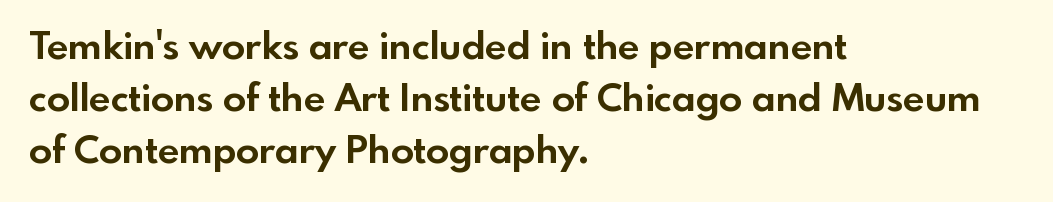
Q: Is the text bold? A: Yes.
Q: Is the text italic (slanted)? A: No, it is upright.
Q: Is the typeface a serif or a sans-serif typeface? A: Sans-serif.
Q: Is the text underlined? A: No.
Q: How is the paragraph aligned? A: Left-aligned.
Q: Is the spacing between letters normal or unusually wide? A: Normal.
Q: Is the spacing between lines tight, normal or loose? A: Normal.
Q: Width (condensed, normal, or wide)? A: Normal.
Q: x-height? A: Small.
Q: Monospaced? A: No.
